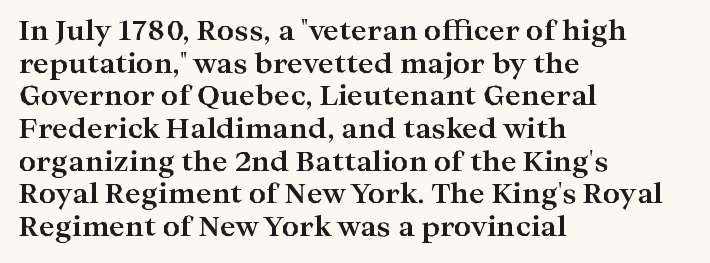
{"italic": "no", "bold": "yes", "underline": "no", "align": "left", "line_spacing_ratio": 1.21, "letter_spacing": "normal", "letter_spacing_em": 0.0, "glyph_px": 27}
